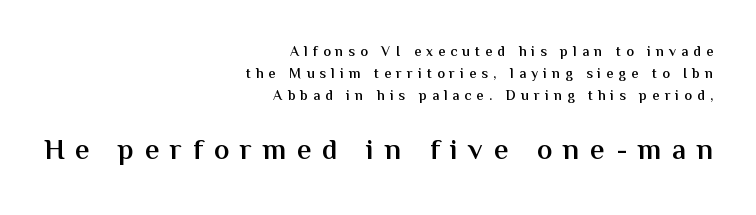
Quick note: not italic, upright. This sample keeps an unexceptional amount of space between lines. The more generous point size was reserved for the lower chunk. The horizontal fit of the characters is loose and conspicuously gappy. This sample has the flowing, uneven cadence of proportional lettering.
